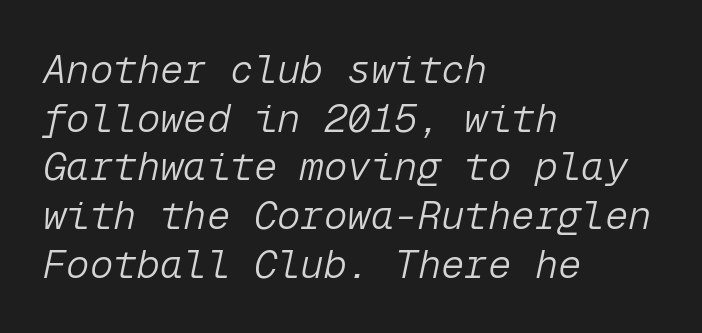
Q: Is the text bold? A: No.
Q: Is the text italic (slanted)? A: Yes, it leans right by about 12 degrees.
Q: Is the text underlined? A: No.
Q: How is the paragraph aligned? A: Left-aligned.
Q: Is the spacing between letters normal or unusually wide? A: Normal.
Q: Is the spacing between lines tight, normal or loose? A: Normal.
Q: Width (condensed, normal, or wide)? A: Normal.
Q: Stroke contrast? A: Low.
Q: x-height? A: Medium.
Q: Monospaced? A: Yes.
